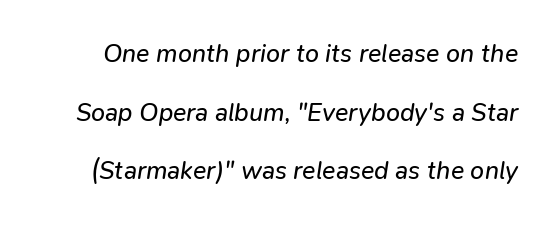
The image shows 25 px text type, italic (leaning right); set loose line spacing (2.35x), normal letter spacing, not underlined.
